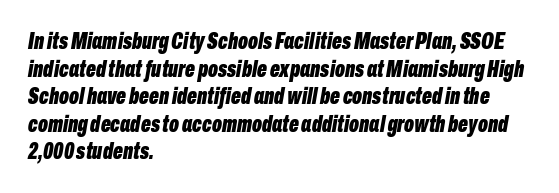
The image shows 23 px bold type, italic (leaning right); set left-aligned, line spacing 1.2x, normal letter spacing, not underlined.
